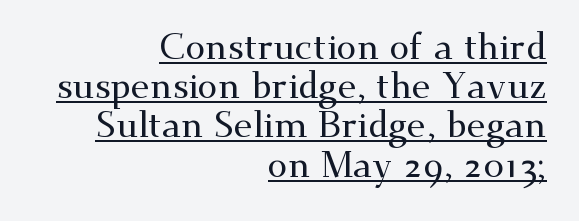
Quick note: underline on. To sum up the face: it has serifs. This is the regular roman posture of the typeface. Leading is clearly below the norm, producing a dense column.
